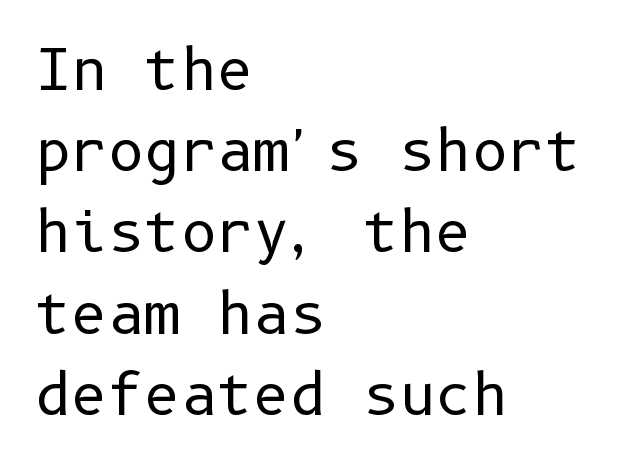
{"serif": "no", "italic": "no", "bold": "no", "weight": "regular", "width": "normal", "stroke_contrast": "low", "x_height": "medium", "underline": "no", "align": "left", "line_spacing": "normal", "line_spacing_ratio": 1.45, "letter_spacing": "normal", "letter_spacing_em": 0.0, "glyph_px": 56}
